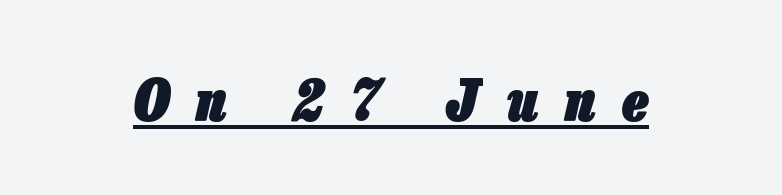
Q: Is the text bold? A: Yes.
Q: Is the text italic (slanted)? A: Yes, it leans right by about 13 degrees.
Q: Is the text underlined? A: Yes.
Q: Is the spacing between letters normal or unusually wide? A: Unusually wide.
Q: Width (condensed, normal, or wide)? A: Condensed.
Q: Stroke contrast? A: Low.
Q: x-height? A: Medium.
Q: Monospaced? A: No.
